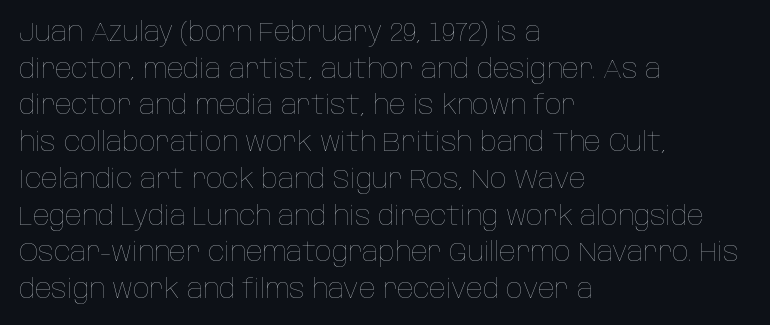
The image shows 27 px text type, upright; set left-aligned, normal line spacing (1.36x), normal letter spacing, not underlined.
